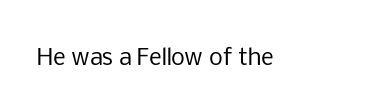
The image shows 22 px text type, upright; set normal letter spacing, not underlined.
